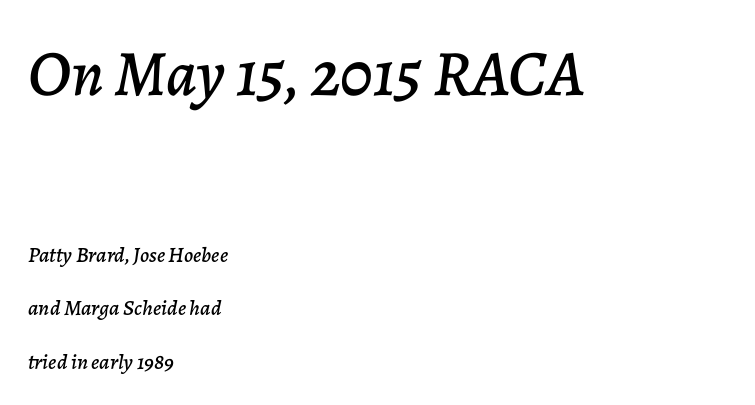
{"italic": "yes", "lean": "right", "slant_degrees": 7, "width": "normal", "stroke_contrast": "low", "x_height": "medium", "monospaced": "no", "underline": "no", "align": "left", "line_spacing": "loose", "line_spacing_ratio": 2.44, "letter_spacing": "normal", "letter_spacing_em": 0.0, "larger_block": "first", "size_ratio": 2.95, "glyph_px": 65}
